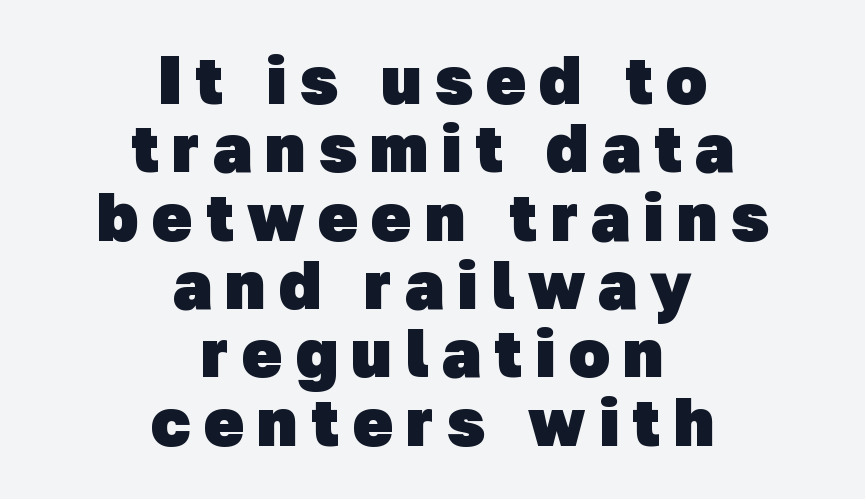
Tracking value appears strongly positive — letters spread wide. Each letter keeps its own natural width here, so spacing adapts to shape. Neither beginnings nor endings align; midpoints do. Leading is clearly below the norm, producing a dense column. Type without underlining. Are there feet on the stems? There aren't — it's a sans.
